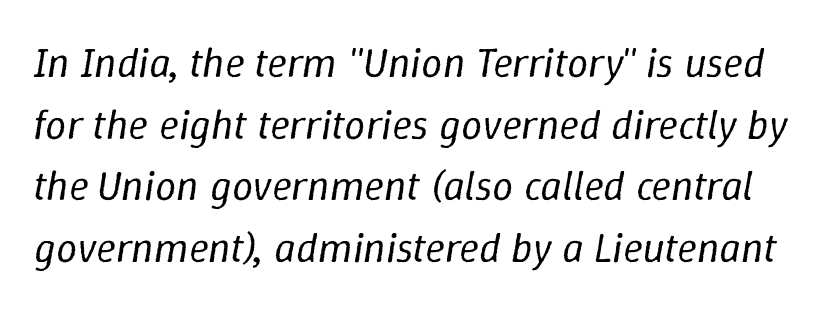
The image shows 42 px regular-weight type, italic (leaning right); set normal line spacing (1.47x), normal letter spacing, not underlined; low stroke contrast and a medium x-height.
